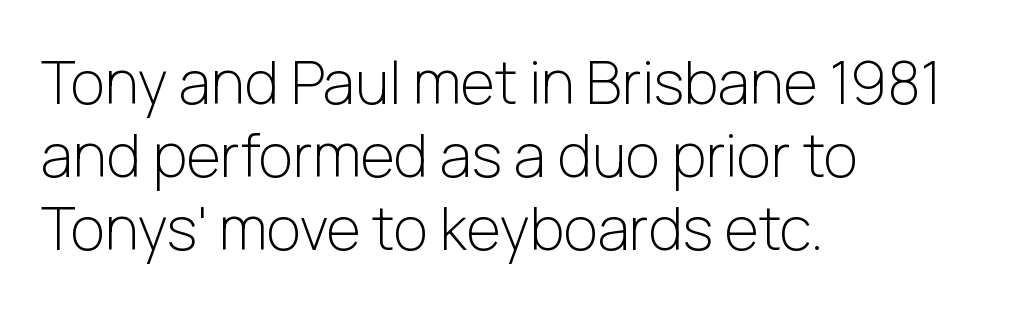
Q: Is the text bold? A: No.
Q: Is the text italic (slanted)? A: No, it is upright.
Q: Is the typeface a serif or a sans-serif typeface? A: Sans-serif.
Q: Is the text underlined? A: No.
Q: How is the paragraph aligned? A: Left-aligned.
Q: Is the spacing between letters normal or unusually wide? A: Normal.
Q: Width (condensed, normal, or wide)? A: Normal.
Q: Stroke contrast? A: Low.
Q: x-height? A: Medium.
Q: Monospaced? A: No.
